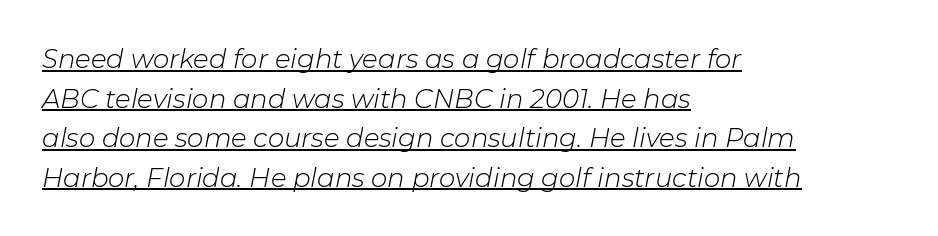
Q: Is the text bold? A: No.
Q: Is the text italic (slanted)? A: Yes, it leans right by about 11 degrees.
Q: Is the text underlined? A: Yes.
Q: How is the paragraph aligned? A: Left-aligned.
Q: Is the spacing between letters normal or unusually wide? A: Normal.
Q: Is the spacing between lines tight, normal or loose? A: Normal.
